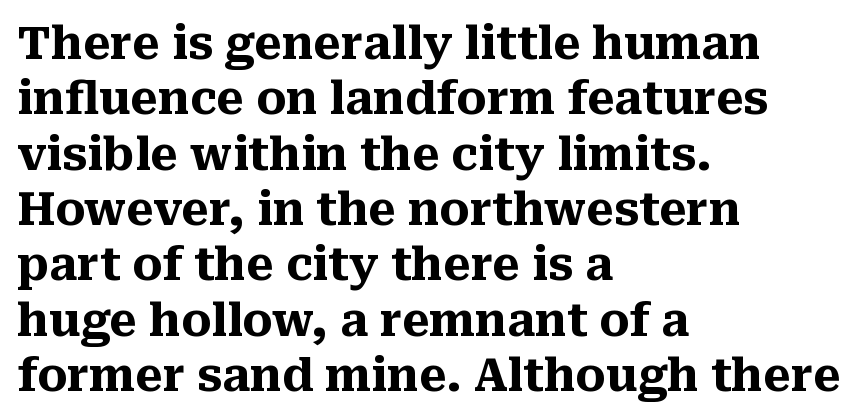
Q: Is the text bold? A: Yes.
Q: Is the text italic (slanted)? A: No, it is upright.
Q: Is the typeface a serif or a sans-serif typeface? A: Serif.
Q: Is the text underlined? A: No.
Q: How is the paragraph aligned? A: Left-aligned.
Q: Is the spacing between letters normal or unusually wide? A: Normal.
Q: Width (condensed, normal, or wide)? A: Normal.
Q: Stroke contrast? A: Medium.
Q: x-height? A: Medium.
Q: Monospaced? A: No.
